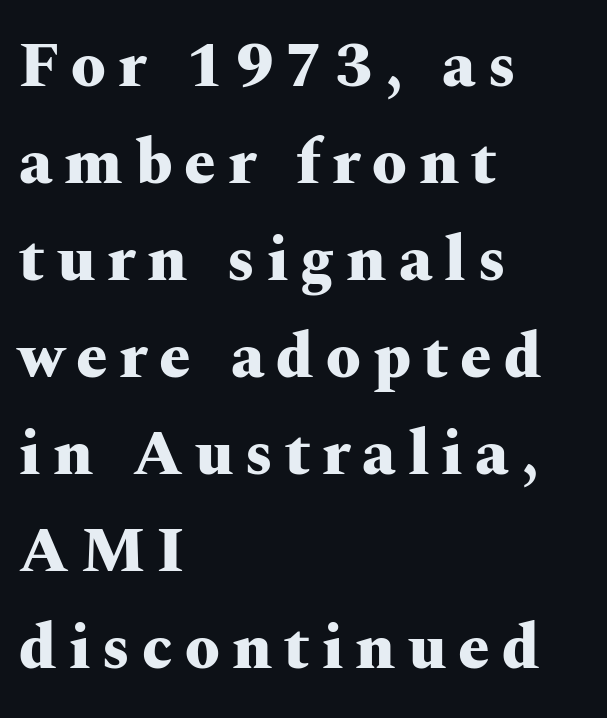
{"serif": "yes", "italic": "no", "bold": "yes", "weight": "heavy", "width": "wide", "stroke_contrast": "medium", "x_height": "medium", "monospaced": "no", "underline": "no", "align": "left", "line_spacing": "normal", "line_spacing_ratio": 1.54, "glyph_px": 63}
